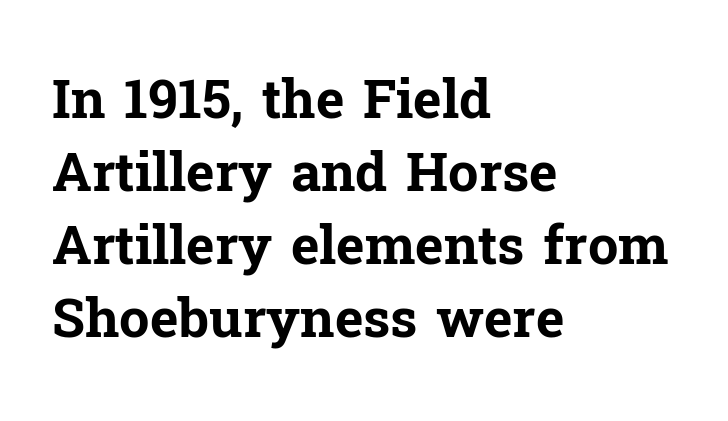
Q: Is the text bold? A: Yes.
Q: Is the text italic (slanted)? A: No, it is upright.
Q: Is the typeface a serif or a sans-serif typeface? A: Serif.
Q: Is the text underlined? A: No.
Q: How is the paragraph aligned? A: Left-aligned.
Q: Is the spacing between letters normal or unusually wide? A: Normal.
Q: Is the spacing between lines tight, normal or loose? A: Normal.
Q: Width (condensed, normal, or wide)? A: Normal.
Q: Stroke contrast? A: Low.
Q: x-height? A: Medium.
Q: Monospaced? A: No.
